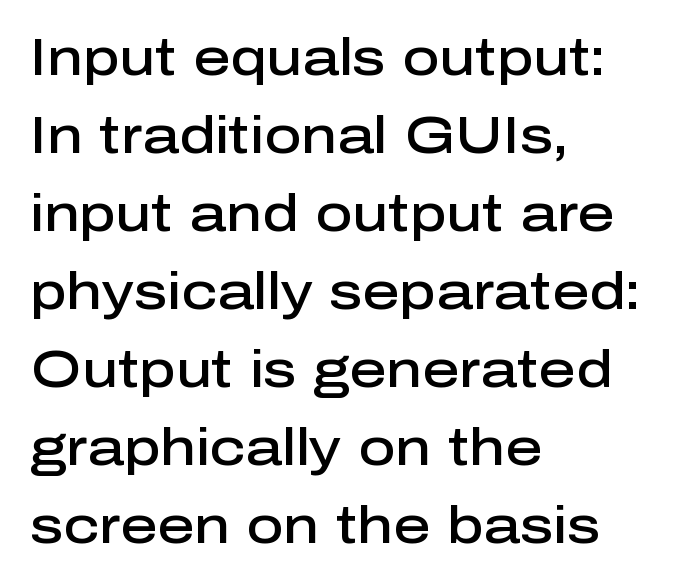
Evenly set lines give the paragraph a standard silhouette. The space directly below the letters is spotless. Which margin do the lines hug? The left one — the right edge is uneven. Is this a sans? Yes — the strokes have no serifs.
